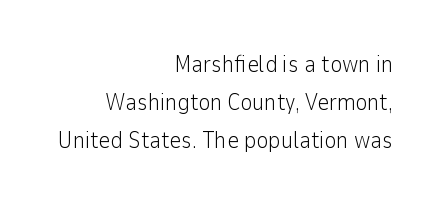
The image shows 23 px text type, upright; set right-aligned, normal line spacing (1.65x), normal letter spacing, not underlined.
